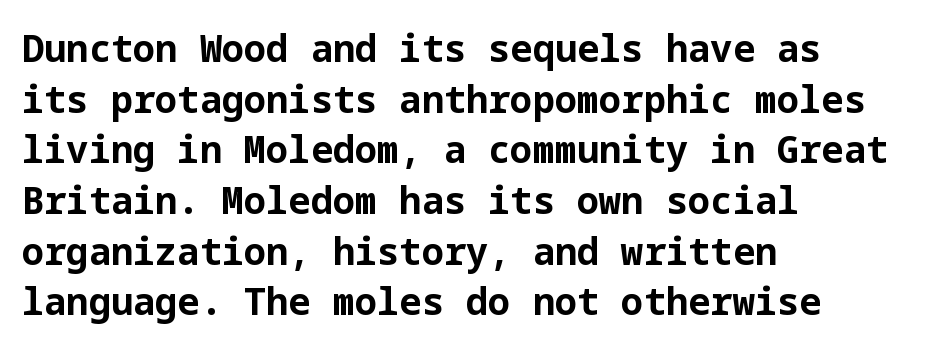
{"serif": "no", "italic": "no", "bold": "yes", "weight": "bold", "width": "normal", "stroke_contrast": "low", "x_height": "medium", "underline": "no", "align": "left", "line_spacing": "normal", "line_spacing_ratio": 1.37, "letter_spacing": "normal", "letter_spacing_em": 0.0, "glyph_px": 37}
